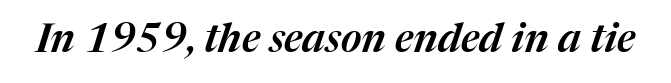
Each row of text sits above clean, open space. The passage shown leans; its letterforms are oblique. Here the glyphs are tracked normally, forming tight word shapes. Do the characters align in a grid? No, the font is proportional.
